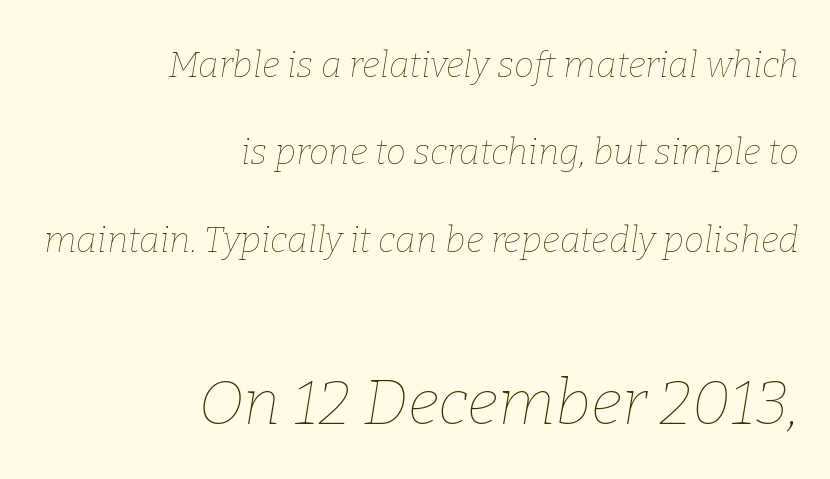
{"italic": "yes", "lean": "right", "slant_degrees": 9, "bold": "no", "weight": "thin", "width": "normal", "stroke_contrast": "low", "x_height": "medium", "monospaced": "no", "underline": "no", "align": "right", "line_spacing": "loose", "line_spacing_ratio": 2.43, "letter_spacing": "normal", "letter_spacing_em": 0.0, "larger_block": "second", "size_ratio": 1.75, "glyph_px": 63}
